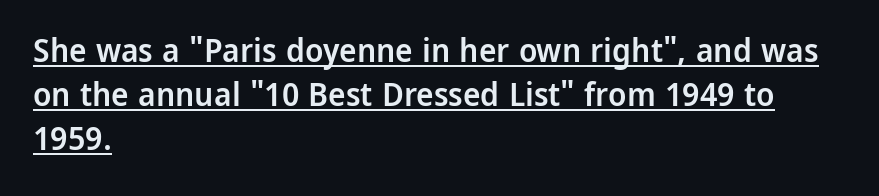
{"serif": "no", "italic": "no", "bold": "semi", "weight": "semibold", "width": "normal", "stroke_contrast": "low", "x_height": "medium", "monospaced": "no", "underline": "yes", "align": "left", "line_spacing": "normal", "line_spacing_ratio": 1.33, "letter_spacing": "normal", "letter_spacing_em": 0.0, "glyph_px": 33}
